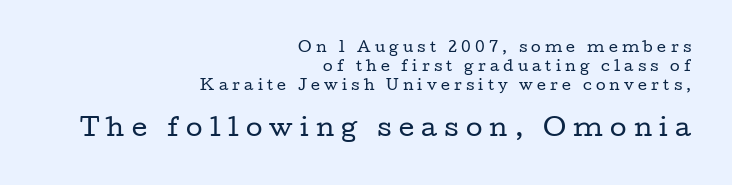
{"italic": "no", "bold": "no", "underline": "no", "align": "right", "line_spacing": "normal", "line_spacing_ratio": 1.35, "letter_spacing": "wide", "letter_spacing_em": 0.3, "larger_block": "second", "size_ratio": 1.71, "glyph_px": 24}
